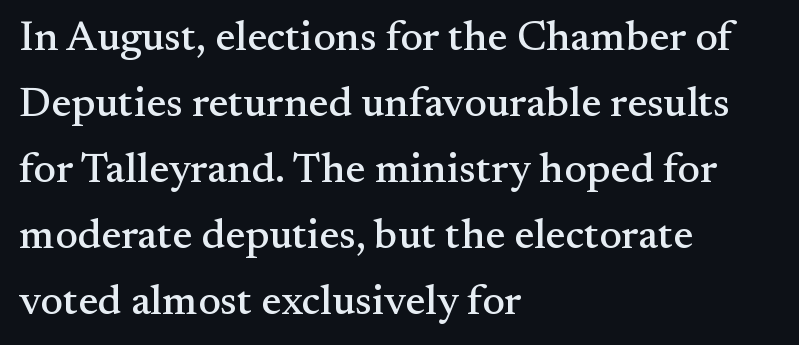
In terms of letterform style, serifs are clearly present. One glance says typical: line gaps are just what's usual. These lines stack with their left ends in a neat column. These lines are rendered in a variable-pitch font. Caption: standard tracking, unaltered. Honestly, there is no underline to notice here at all.
